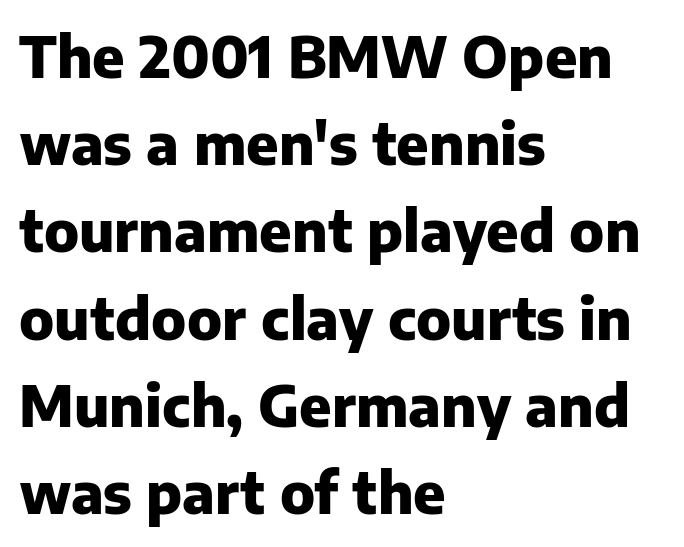
Do the characters align in a grid? No, the font is proportional. Between one letter and the next there's only the usual sliver of space. Pretty heavy lettering here — definitely bold. What kind of face is this? One without serifs — a sans. Anything drawn beneath the words? Only blank space.
